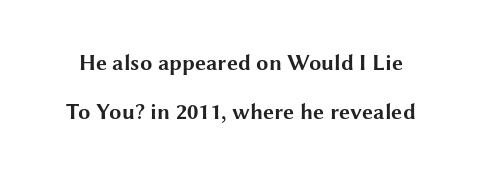
{"italic": "no", "bold": "yes", "underline": "no", "line_spacing": "loose", "line_spacing_ratio": 2.25, "letter_spacing": "normal", "letter_spacing_em": 0.0, "glyph_px": 22}
